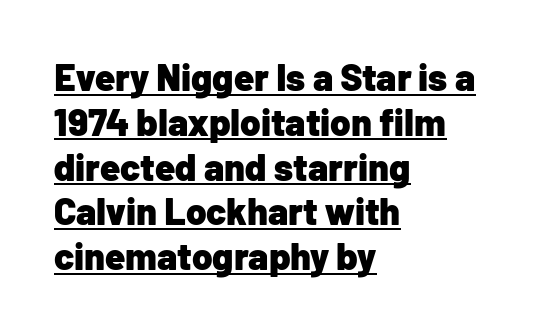
The characters look thick and weighty, a clear bold. Observe the ordinary spacing: letters are neighbours, not strangers. Each letter keeps its own natural width here, so spacing adapts to shape. This rendering employs a face without finishing strokes, i.e., a sans-serif. In designer terms, the underline attribute is active on this setting.
